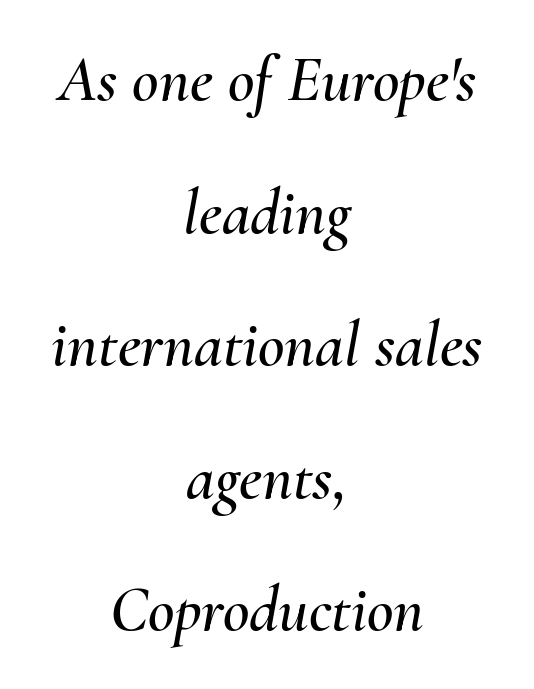
Nobody touched the tracking dial on this one. Do the characters align in a grid? No, the font is proportional. Has an underline been added? It has not. Neither beginnings nor endings align; midpoints do. Whoever set this chose breathing room over compactness in the vertical rhythm. Quick note: italic.
